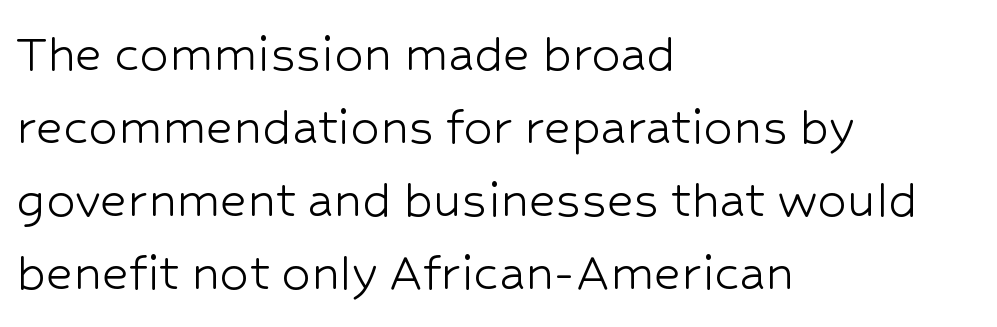
A sans-serif font was chosen for this passage. Students, note that the glyphs here touch the page at normal intervals. Letters rest on an invisible, unmarked baseline. What's the leading like? Ordinary, nothing unusual.
